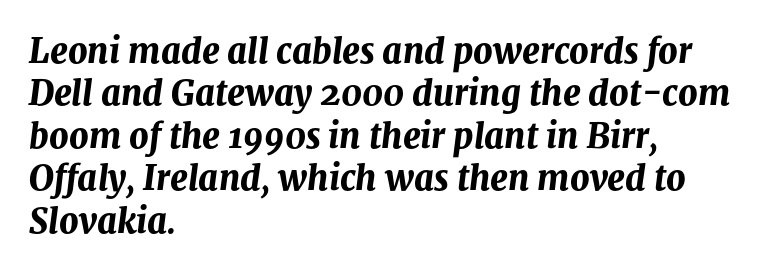
In terms of letterspacing, this is plain default setting. Is this a fixed-width face? No — the glyphs have proportional, varying widths. How would I describe the line gaps? Plain and ordinary. The words here are not underlined. I'd describe the lettering as bold — thick and assertive.
